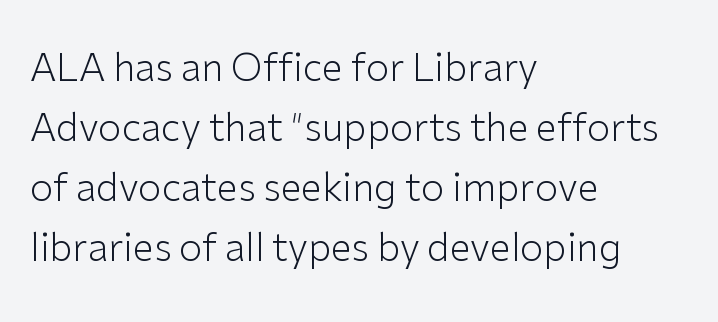
Plain, unruled lines of type. Serif or sans? Sans — the stroke terminals are bare. You could not count columns in this text — the font is proportionally spaced. The line-height multiplier appears to be the usual default.
